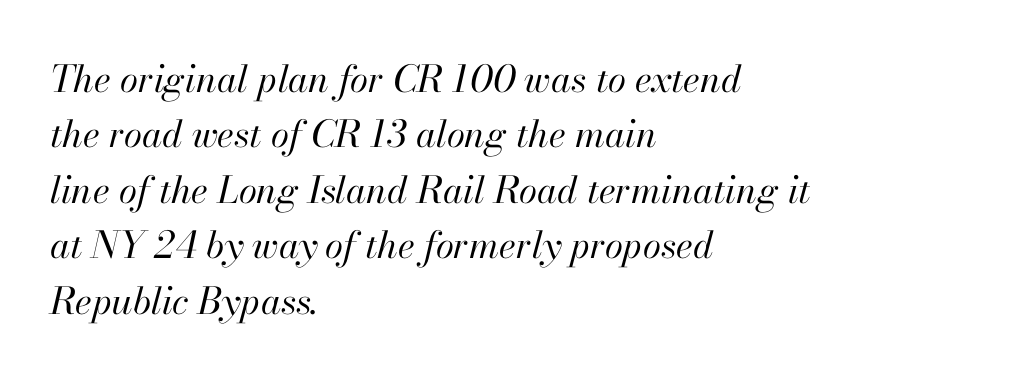
Q: Is the text bold? A: No.
Q: Is the text italic (slanted)? A: Yes, it leans right by about 13 degrees.
Q: Is the text underlined? A: No.
Q: How is the paragraph aligned? A: Left-aligned.
Q: Is the spacing between letters normal or unusually wide? A: Normal.
Q: Is the spacing between lines tight, normal or loose? A: Normal.
Q: Width (condensed, normal, or wide)? A: Normal.
Q: Stroke contrast? A: High.
Q: x-height? A: Small.
Q: Monospaced? A: No.
